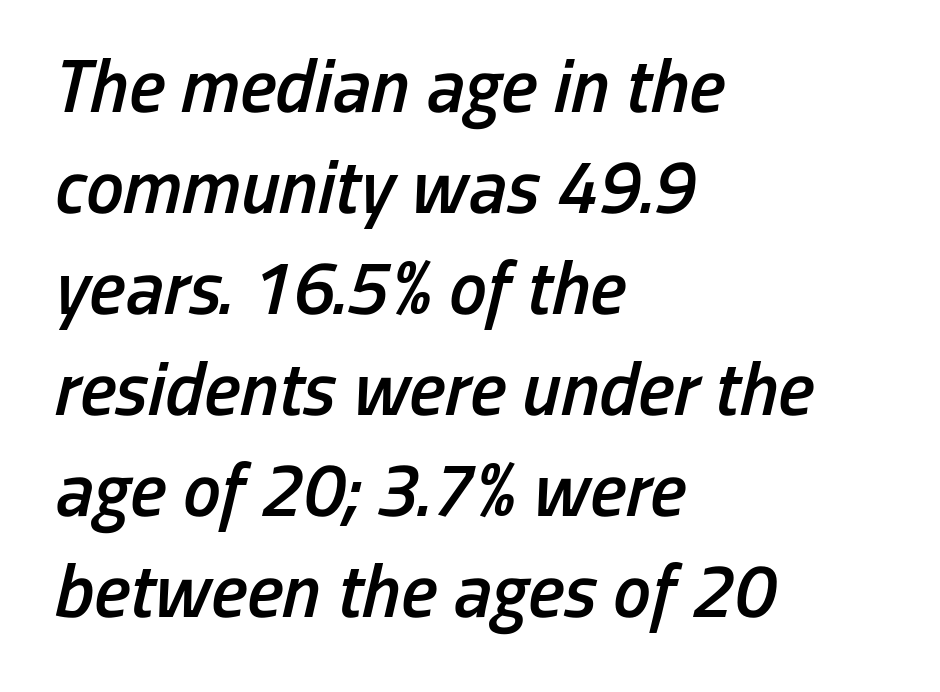
Q: Is the text bold? A: Semi-bold.
Q: Is the text italic (slanted)? A: Yes, it leans right by about 13 degrees.
Q: Is the text underlined? A: No.
Q: How is the paragraph aligned? A: Left-aligned.
Q: Is the spacing between letters normal or unusually wide? A: Normal.
Q: Is the spacing between lines tight, normal or loose? A: Normal.
Q: Width (condensed, normal, or wide)? A: Condensed.
Q: Stroke contrast? A: Low.
Q: x-height? A: Medium.
Q: Monospaced? A: No.
